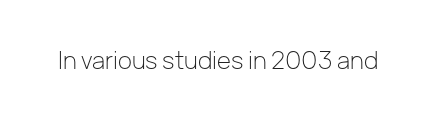
{"italic": "no", "bold": "no", "underline": "no", "letter_spacing": "normal", "letter_spacing_em": 0.0, "glyph_px": 24}
